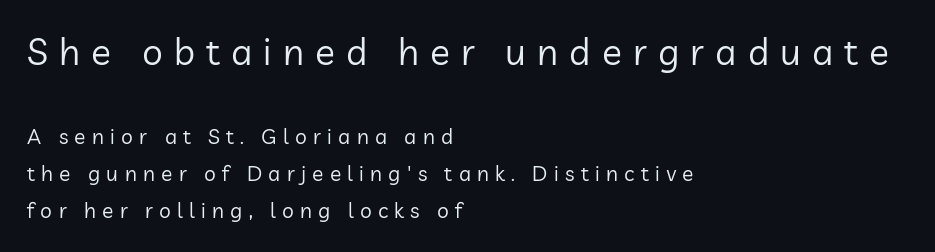
{"serif": "no", "italic": "no", "bold": "no", "weight": "regular", "width": "normal", "stroke_contrast": "low", "x_height": "medium", "monospaced": "no", "underline": "no", "align": "left", "line_spacing_ratio": 1.77, "letter_spacing": "wide", "letter_spacing_em": 0.3, "larger_block": "first", "size_ratio": 1.76, "glyph_px": 37}
